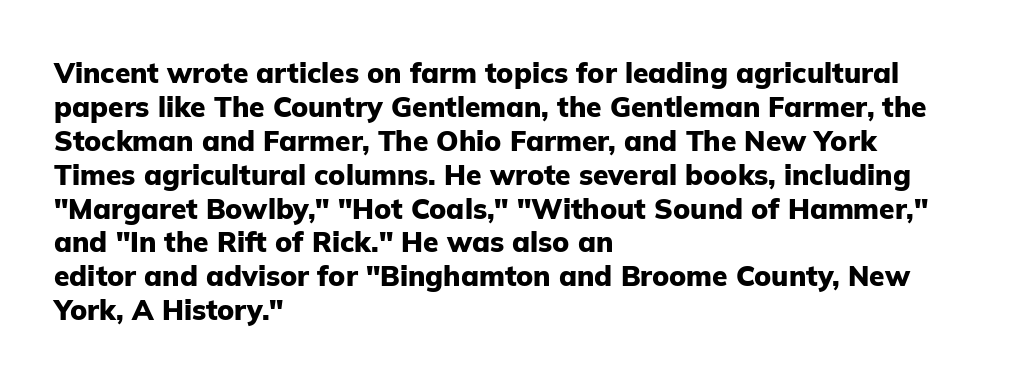
Q: Is the text bold? A: Yes.
Q: Is the text italic (slanted)? A: No, it is upright.
Q: Is the typeface a serif or a sans-serif typeface? A: Sans-serif.
Q: Is the text underlined? A: No.
Q: How is the paragraph aligned? A: Left-aligned.
Q: Is the spacing between letters normal or unusually wide? A: Normal.
Q: Width (condensed, normal, or wide)? A: Normal.
Q: Stroke contrast? A: Low.
Q: x-height? A: Medium.
Q: Monospaced? A: No.
